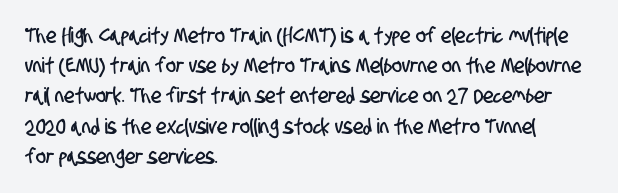
Q: Is the text underlined? A: No.
Q: How is the paragraph aligned? A: Left-aligned.
Q: Is the spacing between letters normal or unusually wide? A: Normal.
Q: Is the spacing between lines tight, normal or loose? A: Normal.
